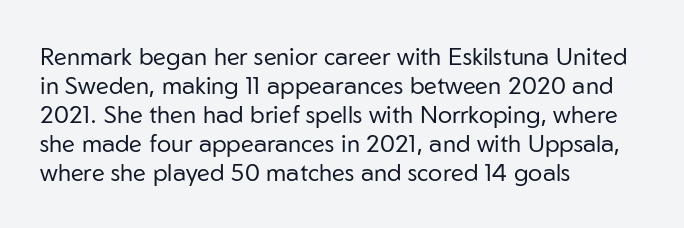
The strokes carry an ordinary text weight at most. Default kerning and tracking; the words read as compact shapes. The gap between lines stays unmarked. Does the lettering tilt? It doesn't — this is upright.
